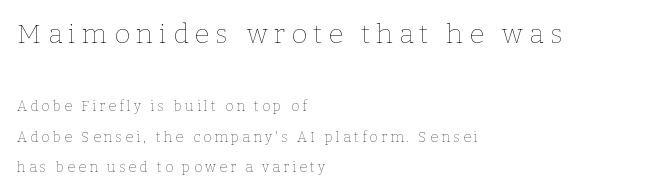
Style check: upright. The lines are spread far apart with generous leading. Decoration check: the copy has no underline. Each word looks stretched out because of the extra space between its letters.
